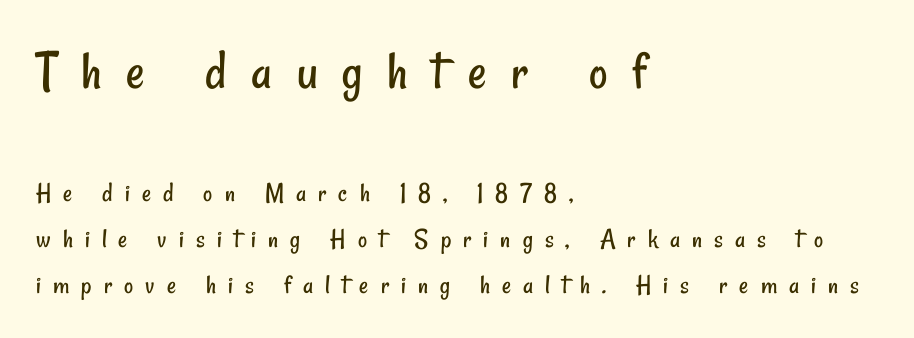
Substantial extra tracking has been applied to these lines. The passage shown is not underscored anywhere. The lines in this sample share a left origin and differ only in where they stop. Large over small — that's the arrangement of the two blocks here.
